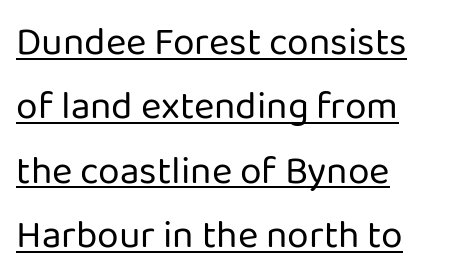
The font family rendered here belongs to the sans-serif group. Vertical stems look standard width or narrower in stroke. Students, note that the glyphs here touch the page at normal intervals. These lines stack with their left ends in a neat column. If you measured baseline to baseline, you'd find a middling distance. Varying glyph widths throughout — classic text-font behaviour.
